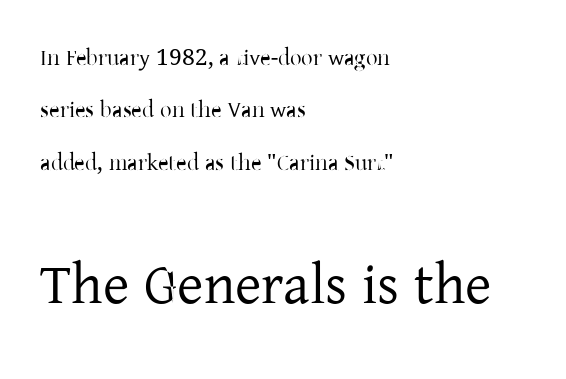
The image shows 57 px regular-weight serif type, upright; set left-aligned, loose line spacing (2.28x), normal letter spacing, not underlined; the second (bottom) block is 2.48x larger; low stroke contrast and a medium x-height.
